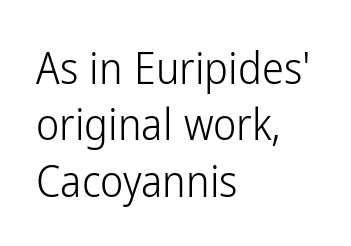
Q: Is the text bold? A: No.
Q: Is the text italic (slanted)? A: No, it is upright.
Q: Is the typeface a serif or a sans-serif typeface? A: Sans-serif.
Q: Is the text underlined? A: No.
Q: How is the paragraph aligned? A: Left-aligned.
Q: Is the spacing between letters normal or unusually wide? A: Normal.
Q: Is the spacing between lines tight, normal or loose? A: Normal.
Q: Width (condensed, normal, or wide)? A: Condensed.
Q: Stroke contrast? A: Low.
Q: x-height? A: Medium.
Q: Monospaced? A: No.
